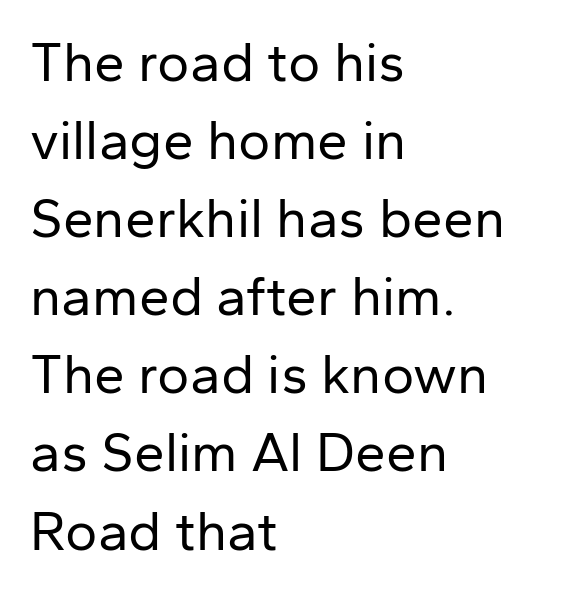
Q: Is the text bold? A: No.
Q: Is the text italic (slanted)? A: No, it is upright.
Q: Is the typeface a serif or a sans-serif typeface? A: Sans-serif.
Q: Is the text underlined? A: No.
Q: How is the paragraph aligned? A: Left-aligned.
Q: Is the spacing between letters normal or unusually wide? A: Normal.
Q: Is the spacing between lines tight, normal or loose? A: Normal.
Q: Width (condensed, normal, or wide)? A: Normal.
Q: Stroke contrast? A: Low.
Q: x-height? A: Medium.
Q: Monospaced? A: No.
